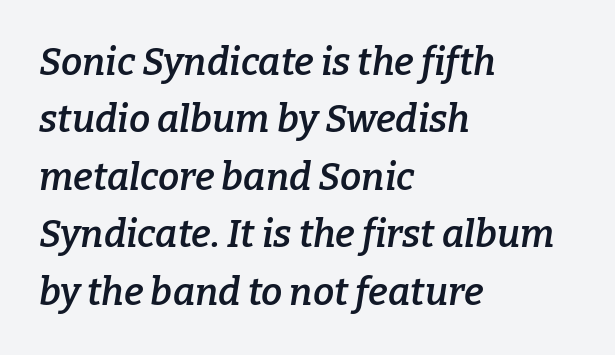
{"serif": "yes", "italic": "yes", "lean": "right", "slant_degrees": 9, "bold": "semi", "weight": "semibold", "width": "normal", "stroke_contrast": "low", "x_height": "medium", "monospaced": "no", "underline": "no", "align": "left", "line_spacing": "normal", "line_spacing_ratio": 1.51, "letter_spacing": "normal", "letter_spacing_em": 0.0, "glyph_px": 38}
